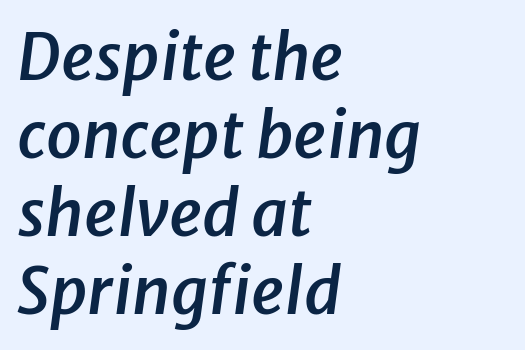
The image shows 64 px semibold type, italic (leaning right); set left-aligned, line spacing 1.22x, normal letter spacing, not underlined; low stroke contrast and a medium x-height.
